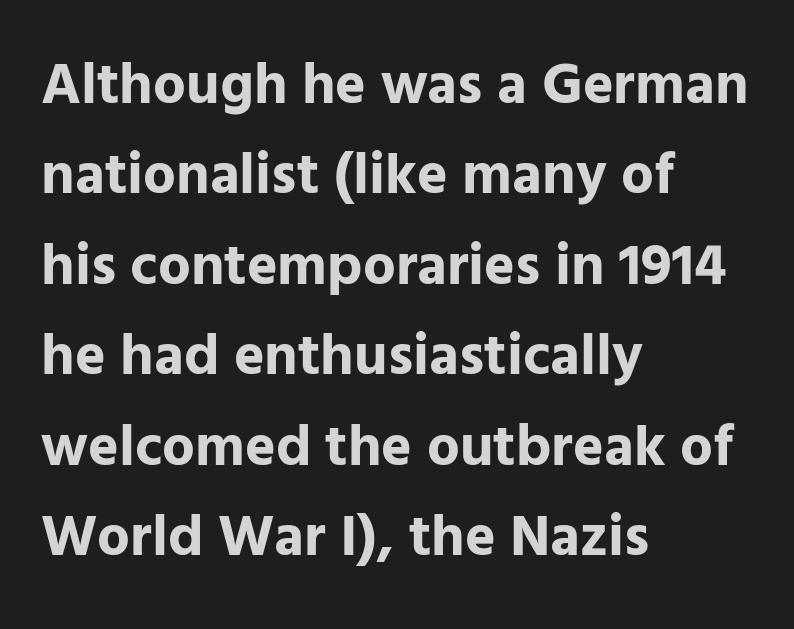
Q: Is the text bold? A: Yes.
Q: Is the text italic (slanted)? A: No, it is upright.
Q: Is the typeface a serif or a sans-serif typeface? A: Sans-serif.
Q: Is the text underlined? A: No.
Q: How is the paragraph aligned? A: Left-aligned.
Q: Is the spacing between letters normal or unusually wide? A: Normal.
Q: Is the spacing between lines tight, normal or loose? A: Normal.
Q: Width (condensed, normal, or wide)? A: Normal.
Q: Stroke contrast? A: Low.
Q: x-height? A: Medium.
Q: Monospaced? A: No.
